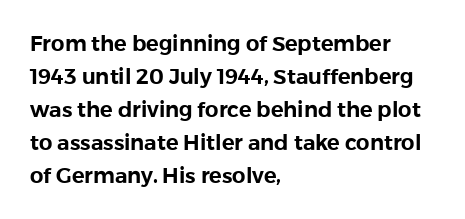
Do the letters lean? They stand straight. You could call the tracking neutral — neither tight nor loose. The passage shown is not underscored anywhere. The ragged edge is on the right, which tells us the setting is flush left. Students, observe: this is what conventionally led text looks like.
